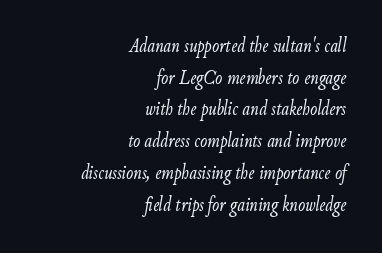
Designer's note — italics engaged. Nothing unusual about the tracking: characters are spaced as the font intends. Heft: none added — not bold. Rows of type keep a routine distance in the vertical direction. Nobody drew a line under any word here.
